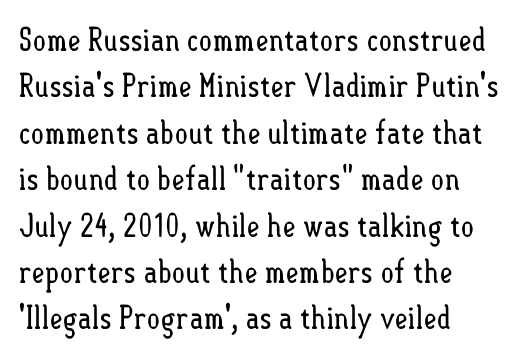
The image shows 32 px regular-weight, condensed type, upright; set left-aligned, normal line spacing (1.45x), normal letter spacing, not underlined; low stroke contrast and a small x-height.
